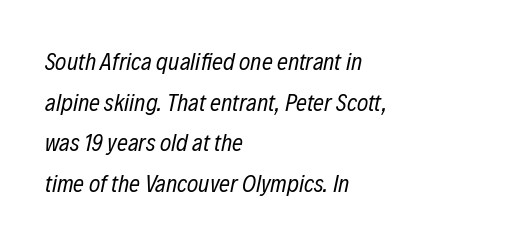
{"italic": "yes", "lean": "right", "slant_degrees": 12, "bold": "no", "underline": "no", "align": "left", "line_spacing": "normal", "line_spacing_ratio": 1.69, "letter_spacing": "normal", "letter_spacing_em": 0.0, "glyph_px": 24}
